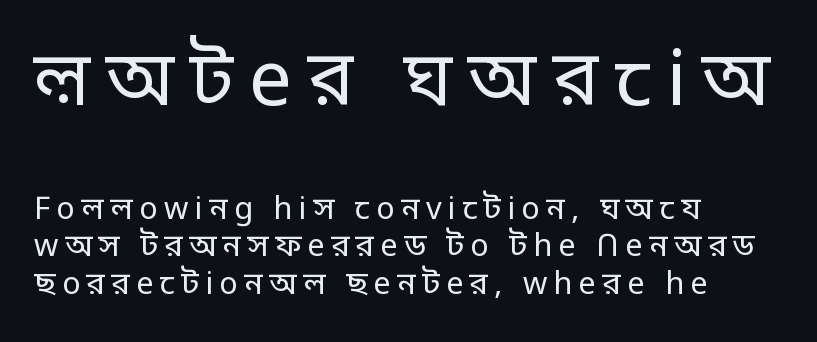
{"serif": "no", "italic": "no", "bold": "no", "weight": "regular", "width": "normal", "stroke_contrast": "low", "x_height": "large", "monospaced": "no", "underline": "no", "align": "left", "line_spacing_ratio": 1.22, "letter_spacing": "wide", "letter_spacing_em": 0.2, "larger_block": "first", "size_ratio": 2.48, "glyph_px": 77}
